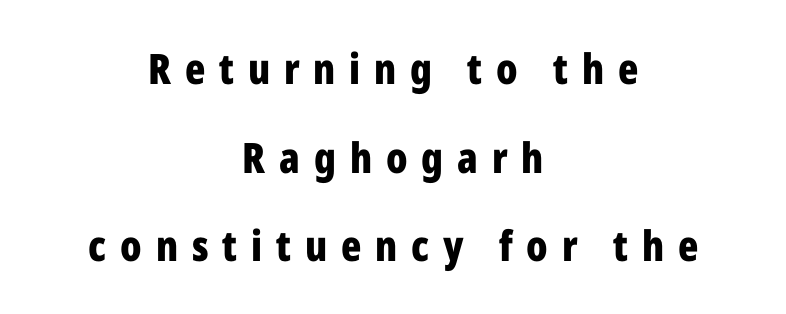
Q: Is the text bold? A: Yes.
Q: Is the text italic (slanted)? A: No, it is upright.
Q: Is the typeface a serif or a sans-serif typeface? A: Sans-serif.
Q: Is the text underlined? A: No.
Q: How is the paragraph aligned? A: Centered.
Q: Is the spacing between letters normal or unusually wide? A: Unusually wide.
Q: Is the spacing between lines tight, normal or loose? A: Loose.
Q: Width (condensed, normal, or wide)? A: Condensed.
Q: Stroke contrast? A: Low.
Q: x-height? A: Medium.
Q: Monospaced? A: No.
